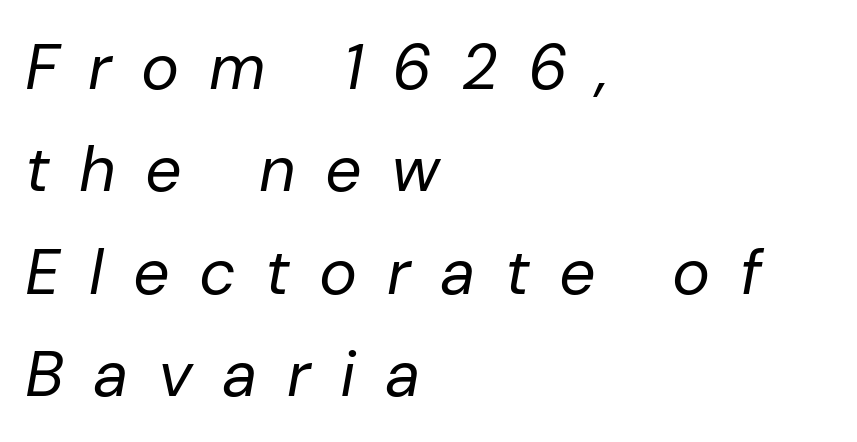
Where is the straight margin? On the left. The letters advance in unequal steps, a hallmark of proportional type. The letterforms sit at book weight or below. These lines sit exactly where default settings would place them.
